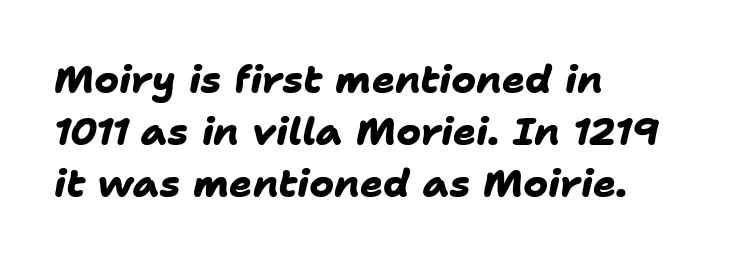
{"serif": "no", "bold": "yes", "weight": "heavy", "width": "normal", "stroke_contrast": "low", "x_height": "medium", "monospaced": "no", "underline": "no", "align": "left", "line_spacing": "normal", "line_spacing_ratio": 1.37, "letter_spacing": "normal", "letter_spacing_em": 0.0, "glyph_px": 38}
